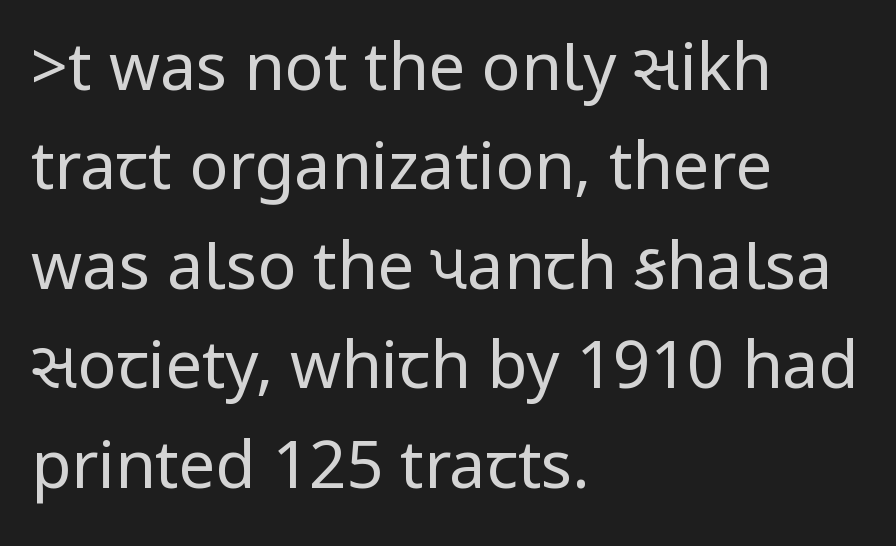
{"serif": "no", "italic": "no", "bold": "no", "weight": "regular", "width": "condensed", "stroke_contrast": "low", "underline": "no", "align": "left", "line_spacing": "normal", "line_spacing_ratio": 1.53, "letter_spacing": "normal", "letter_spacing_em": 0.0, "glyph_px": 65}
